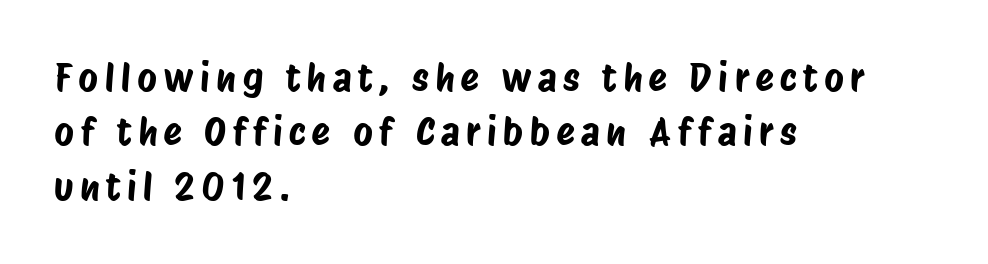
The image shows 38 px condensed sans-serif type; set left-aligned, normal line spacing (1.43x), not underlined; low stroke contrast and a large x-height.
